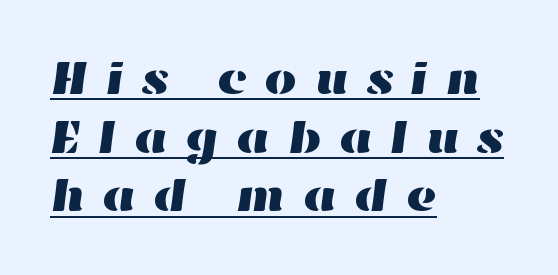
Q: Is the text underlined? A: Yes.
Q: How is the paragraph aligned? A: Left-aligned.
Q: Is the spacing between letters normal or unusually wide? A: Unusually wide.
Q: Is the spacing between lines tight, normal or loose? A: Normal.
Q: Width (condensed, normal, or wide)? A: Wide.
Q: Stroke contrast? A: High.
Q: x-height? A: Medium.
Q: Monospaced? A: No.
